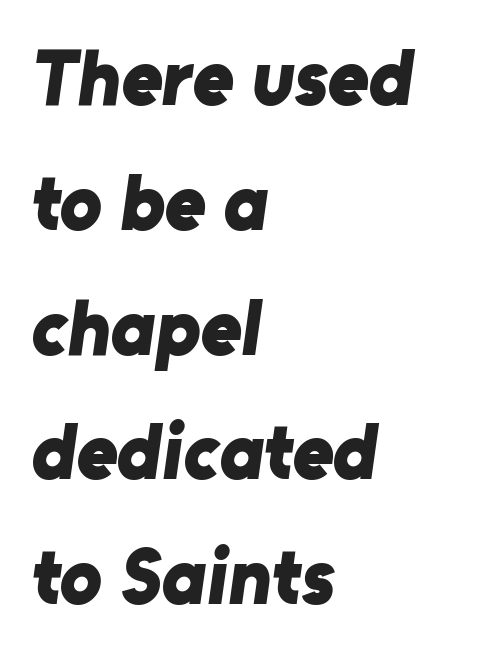
Q: Is the text bold? A: Yes.
Q: Is the typeface a serif or a sans-serif typeface? A: Sans-serif.
Q: Is the text underlined? A: No.
Q: How is the paragraph aligned? A: Left-aligned.
Q: Is the spacing between letters normal or unusually wide? A: Normal.
Q: Is the spacing between lines tight, normal or loose? A: Normal.
Q: Width (condensed, normal, or wide)? A: Normal.
Q: Stroke contrast? A: Low.
Q: x-height? A: Medium.
Q: Monospaced? A: No.
